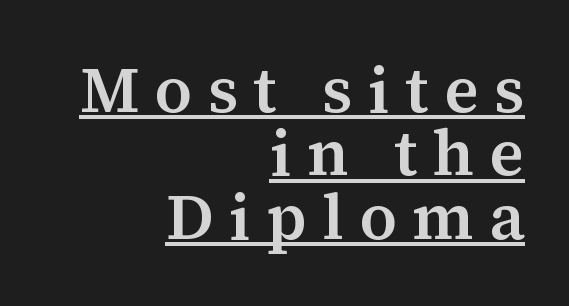
{"serif": "yes", "italic": "no", "width": "normal", "stroke_contrast": "medium", "x_height": "medium", "monospaced": "no", "underline": "yes", "align": "right", "line_spacing": "tight", "line_spacing_ratio": 0.99, "letter_spacing": "wide", "letter_spacing_em": 0.24, "glyph_px": 64}
